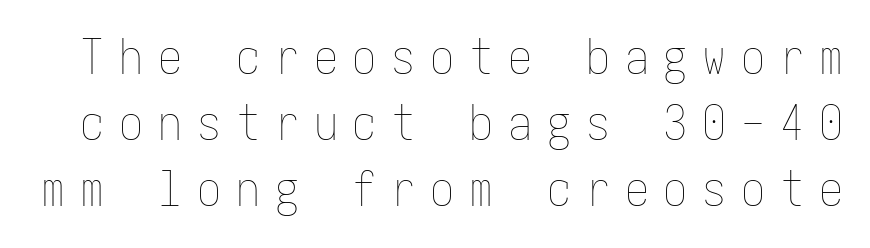
The gaps between neighbouring characters are conspicuously large. Weight: not bold — regular or lighter. Tall strokes in this sample are plumb rather than angled. Anything drawn beneath the words? Only blank space.
